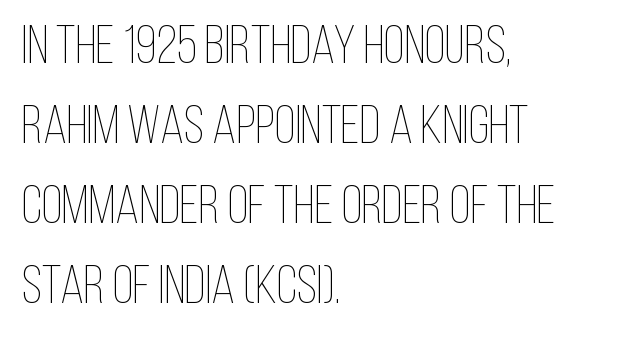
The image shows 54 px thin, condensed type, upright; set left-aligned, normal line spacing (1.48x), normal letter spacing, not underlined; low stroke contrast and a large x-height.
